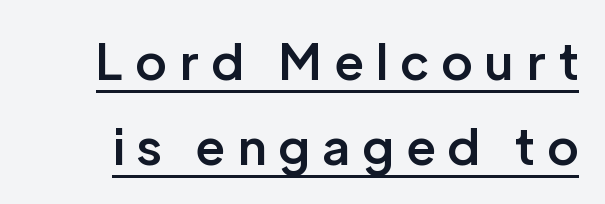
Q: Is the text bold? A: Semi-bold.
Q: Is the text italic (slanted)? A: No, it is upright.
Q: Is the typeface a serif or a sans-serif typeface? A: Sans-serif.
Q: Is the text underlined? A: Yes.
Q: Is the spacing between letters normal or unusually wide? A: Unusually wide.
Q: Width (condensed, normal, or wide)? A: Normal.
Q: Stroke contrast? A: Low.
Q: x-height? A: Medium.
Q: Monospaced? A: No.
